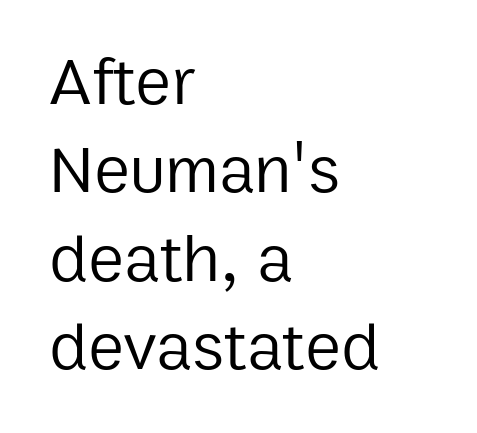
Q: Is the text bold? A: No.
Q: Is the text italic (slanted)? A: No, it is upright.
Q: Is the typeface a serif or a sans-serif typeface? A: Sans-serif.
Q: Is the text underlined? A: No.
Q: How is the paragraph aligned? A: Left-aligned.
Q: Is the spacing between letters normal or unusually wide? A: Normal.
Q: Is the spacing between lines tight, normal or loose? A: Normal.
Q: Width (condensed, normal, or wide)? A: Normal.
Q: Stroke contrast? A: Low.
Q: x-height? A: Medium.
Q: Monospaced? A: No.
